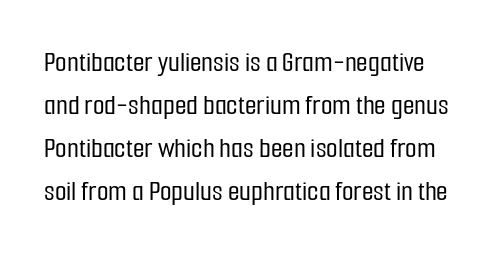
Q: Is the text italic (slanted)? A: No, it is upright.
Q: Is the typeface a serif or a sans-serif typeface? A: Sans-serif.
Q: Is the text underlined? A: No.
Q: Is the spacing between letters normal or unusually wide? A: Normal.
Q: Is the spacing between lines tight, normal or loose? A: Normal.
Q: Width (condensed, normal, or wide)? A: Condensed.
Q: Stroke contrast? A: Low.
Q: x-height? A: Medium.
Q: Monospaced? A: No.
